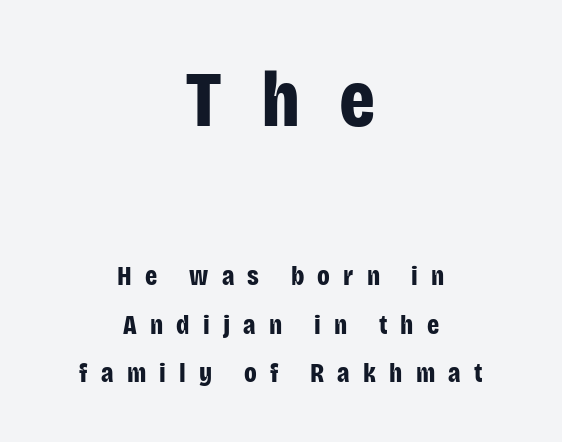
Anything drawn beneath the words? Only blank space. Bold? Absolutely — the strokes are thick and heavy. Caption: expanded tracking, letters set apart. If you drew a line through each stem, it would be perfectly vertical.
